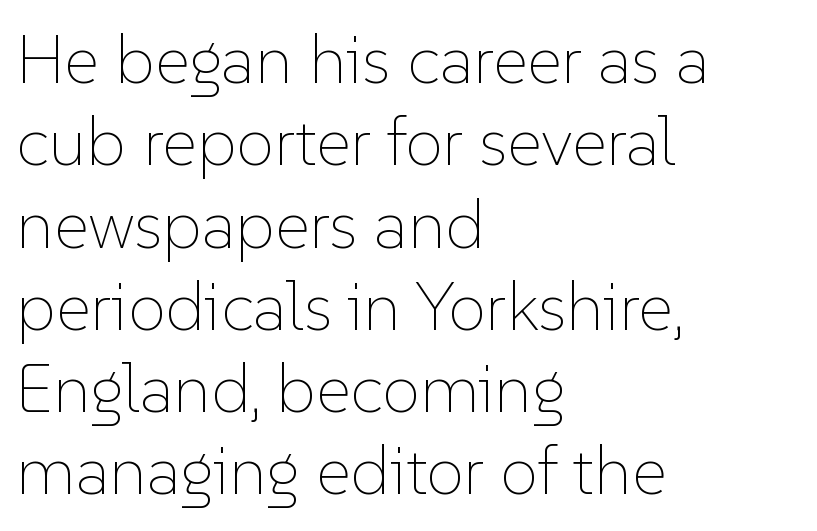
{"italic": "no", "bold": "no", "weight": "thin", "width": "normal", "stroke_contrast": "low", "x_height": "medium", "monospaced": "no", "underline": "no", "align": "left", "line_spacing_ratio": 1.21, "letter_spacing": "normal", "letter_spacing_em": 0.0, "glyph_px": 68}
